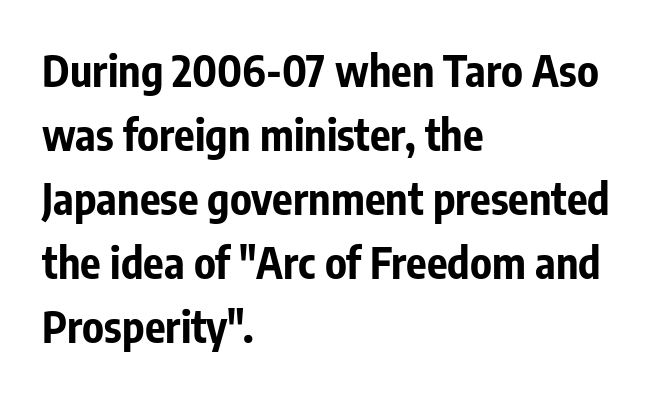
{"serif": "no", "italic": "no", "bold": "yes", "weight": "bold", "width": "condensed", "stroke_contrast": "low", "x_height": "medium", "monospaced": "no", "underline": "no", "align": "left", "line_spacing": "normal", "line_spacing_ratio": 1.49, "letter_spacing": "normal", "letter_spacing_em": 0.0, "glyph_px": 43}
